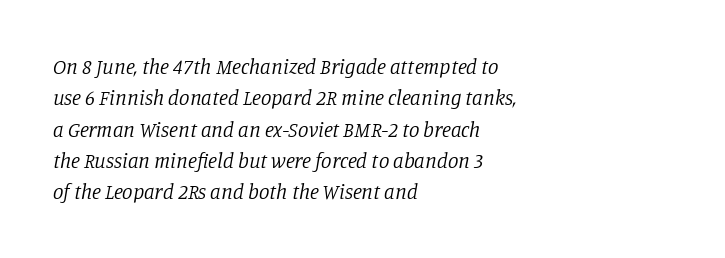
Nothing unusual about the tracking: characters are spaced as the font intends. Line beginnings align vertically; line endings do not. Each stroke keeps to a modest, everyday thickness or less. The text carries the slant typical of an italic or oblique font.
